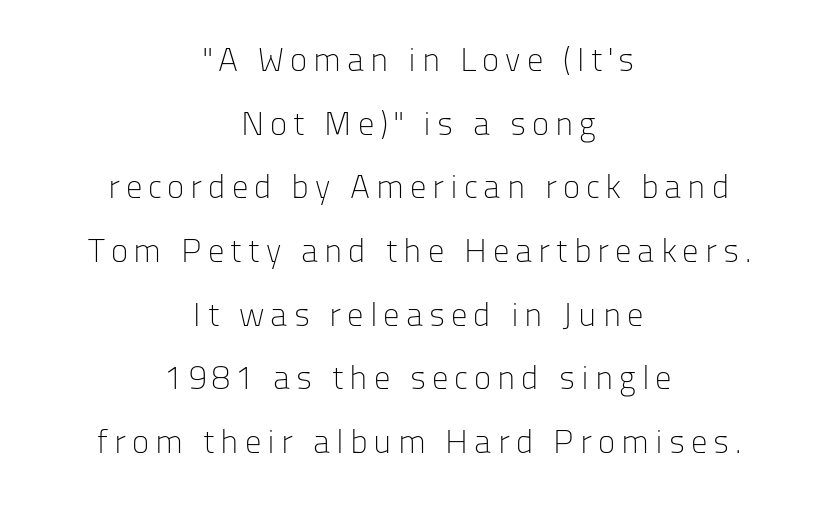
{"serif": "no", "italic": "no", "bold": "no", "weight": "light", "width": "normal", "stroke_contrast": "low", "x_height": "medium", "monospaced": "no", "underline": "no", "align": "center", "line_spacing": "loose", "line_spacing_ratio": 1.93, "glyph_px": 33}
